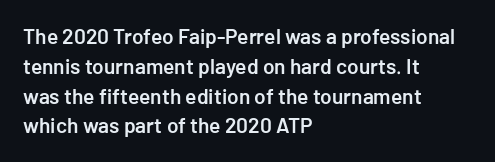
{"italic": "no", "bold": "semi", "underline": "no", "align": "left", "line_spacing": "normal", "line_spacing_ratio": 1.42, "letter_spacing": "normal", "letter_spacing_em": 0.0, "glyph_px": 21}
